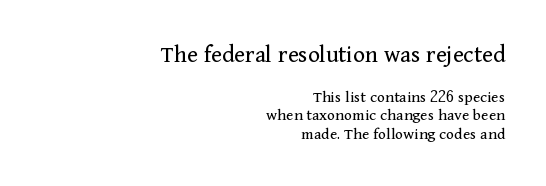
The image shows 25 px text type, upright; set right-aligned, tight line spacing (1.08x), normal letter spacing, not underlined; the first (top) block is 1.47x larger.
